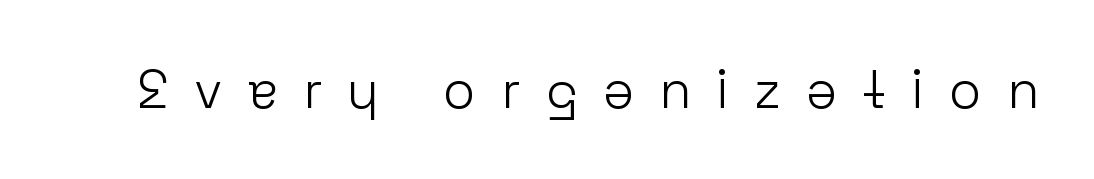
{"serif": "no", "italic": "no", "bold": "no", "weight": "light", "width": "normal", "stroke_contrast": "low", "x_height": "medium", "monospaced": "no", "underline": "no", "letter_spacing": "wide", "letter_spacing_em": 0.47, "glyph_px": 53}
